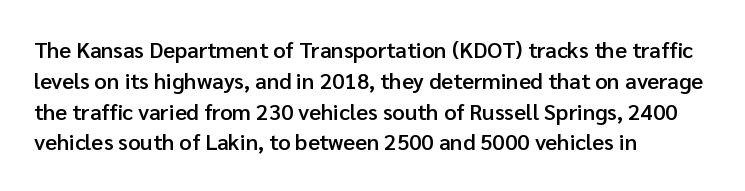
{"italic": "no", "bold": "semi", "underline": "no", "align": "left", "line_spacing": "normal", "line_spacing_ratio": 1.4, "letter_spacing": "normal", "letter_spacing_em": 0.0, "glyph_px": 22}
